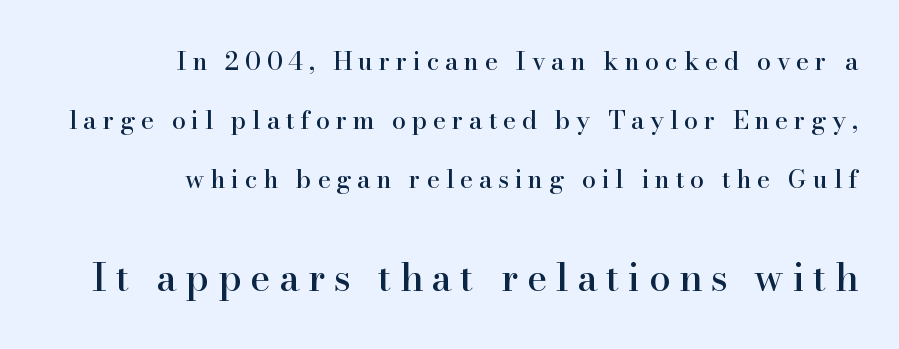
If you measured baseline to baseline, you'd find a long distance. Observe the serifs anchoring each vertical stroke in this sample. The letters stand straight up with perfectly vertical stems. The lines in this sample share a right terminus and differ only in where they begin. A clean baseline with only descenders dipping below it.
